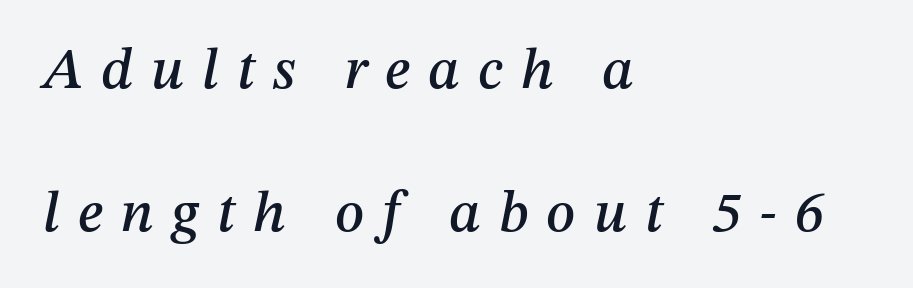
Q: Is the text italic (slanted)? A: Yes, it leans right by about 12 degrees.
Q: Is the text underlined? A: No.
Q: How is the paragraph aligned? A: Left-aligned.
Q: Is the spacing between letters normal or unusually wide? A: Unusually wide.
Q: Is the spacing between lines tight, normal or loose? A: Loose.
Q: Width (condensed, normal, or wide)? A: Normal.
Q: Stroke contrast? A: Medium.
Q: x-height? A: Medium.
Q: Monospaced? A: No.
